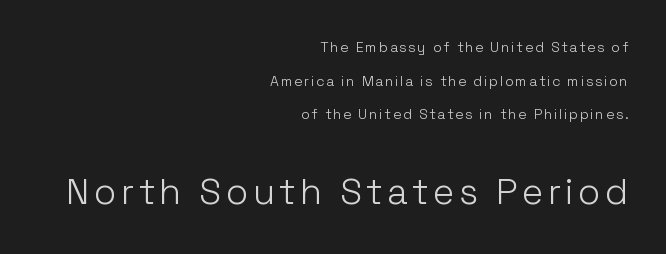
A great deal of white space separates one row of letters from the next. Descender tails drop into unmarked territory. Character widths vary here, with narrow letters taking less room than wide ones. Rendered with straight, roman letterforms.
